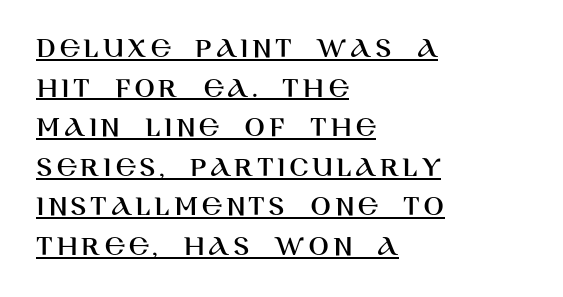
Each line of the rendering has a horizontal stroke beneath the glyphs. Notice how descenders clear the ascenders below comfortably — that's standard leading. The passage shown is typeset with a sans-serif family. Ascenders rise straight up at ninety degrees. This sample has the flowing, uneven cadence of proportional lettering. A student would call this left alignment; a typographer would say flush left, rag right.
